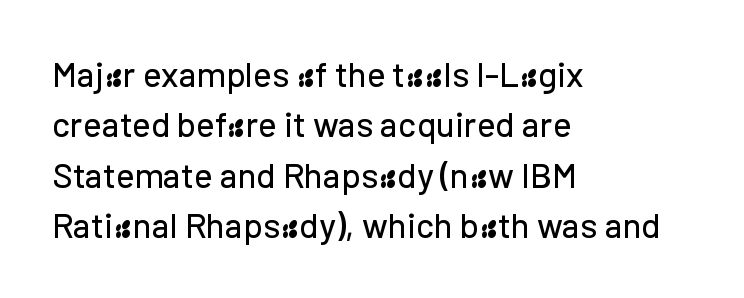
Q: Is the text italic (slanted)? A: No, it is upright.
Q: Is the typeface a serif or a sans-serif typeface? A: Sans-serif.
Q: Is the text underlined? A: No.
Q: How is the paragraph aligned? A: Left-aligned.
Q: Is the spacing between letters normal or unusually wide? A: Normal.
Q: Is the spacing between lines tight, normal or loose? A: Normal.
Q: Width (condensed, normal, or wide)? A: Normal.
Q: Stroke contrast? A: Low.
Q: x-height? A: Medium.
Q: Monospaced? A: No.
